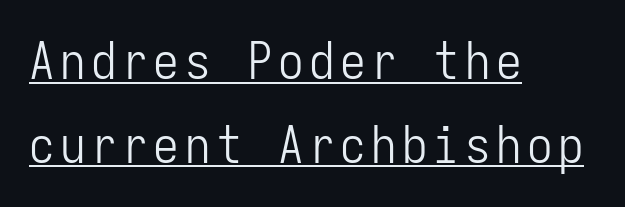
Q: Is the text bold? A: No.
Q: Is the text italic (slanted)? A: No, it is upright.
Q: Is the typeface a serif or a sans-serif typeface? A: Sans-serif.
Q: Is the text underlined? A: Yes.
Q: How is the paragraph aligned? A: Left-aligned.
Q: Is the spacing between lines tight, normal or loose? A: Normal.
Q: Width (condensed, normal, or wide)? A: Condensed.
Q: Stroke contrast? A: Low.
Q: x-height? A: Medium.
Q: Monospaced? A: Yes.
